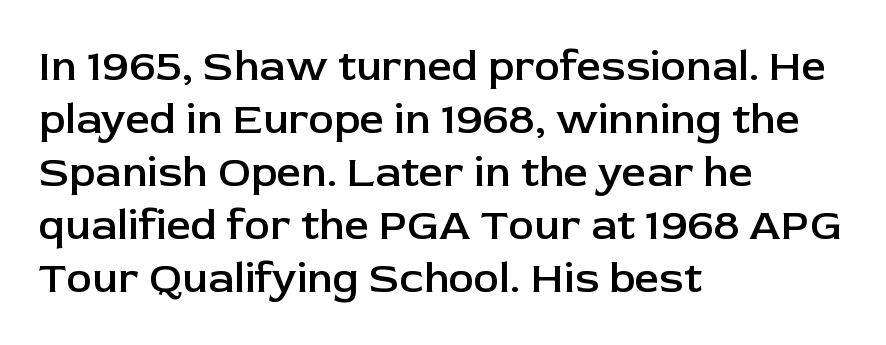
The image shows 43 px semibold sans-serif type, upright; set left-aligned, line spacing 1.23x, normal letter spacing, not underlined; low stroke contrast and a medium x-height.
